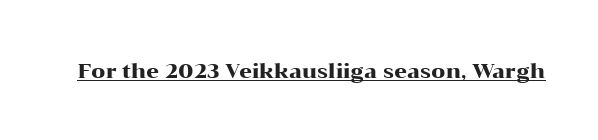
The letters stand upright; this is a roman face. Tracking here is standard; glyphs follow each other at the usual distance. Descenders here cross a horizontal rule under the line.
